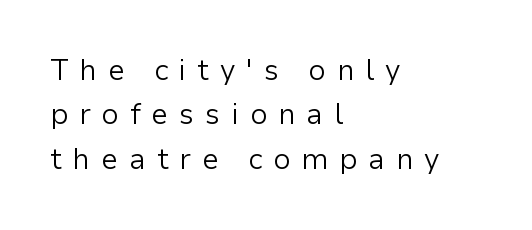
The image shows 29 px light sans-serif type, upright; set left-aligned, normal line spacing (1.53x), unusually wide letter spacing (+0.37 em), not underlined; low stroke contrast and a medium x-height.
